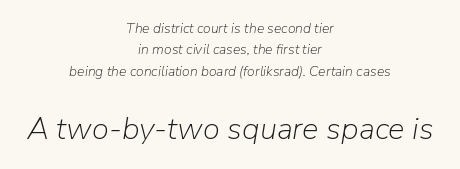
Q: Is the text bold? A: No.
Q: Is the text italic (slanted)? A: Yes, it leans right by about 9 degrees.
Q: Is the text underlined? A: No.
Q: How is the paragraph aligned? A: Centered.
Q: Is the spacing between letters normal or unusually wide? A: Normal.
Q: Is the spacing between lines tight, normal or loose? A: Normal.
Q: Which block of text is set in a larger size, the first (top) or the second (bottom)? A: The second (bottom) one.
Q: Width (condensed, normal, or wide)? A: Normal.
Q: Stroke contrast? A: Low.
Q: x-height? A: Medium.
Q: Monospaced? A: No.
